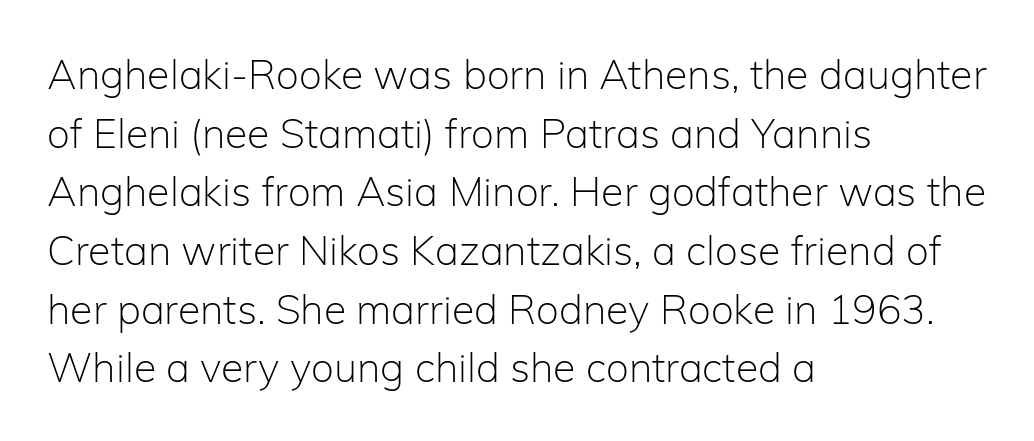
The image shows 41 px light sans-serif type, upright; set left-aligned, normal line spacing (1.43x), normal letter spacing, not underlined; low stroke contrast and a medium x-height.
